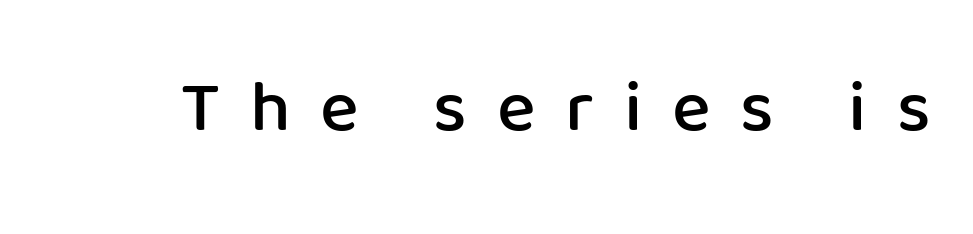
The image shows 73 px semibold sans-serif type, upright; set unusually wide letter spacing (+0.41 em), not underlined; low stroke contrast and a medium x-height.
